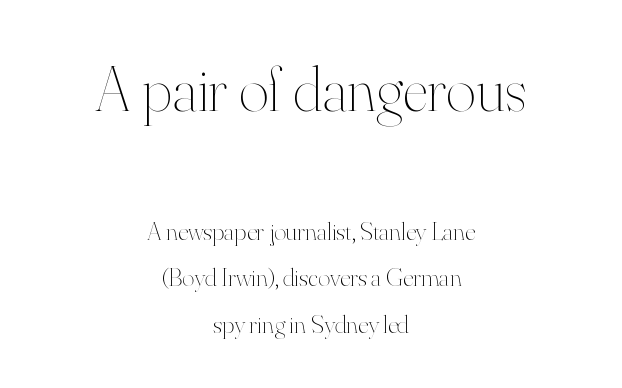
The image shows 64 px thin type, upright; set centered, line spacing 1.79x, normal letter spacing, not underlined; the first (top) block is 2.46x larger; high stroke contrast and a small x-height.
